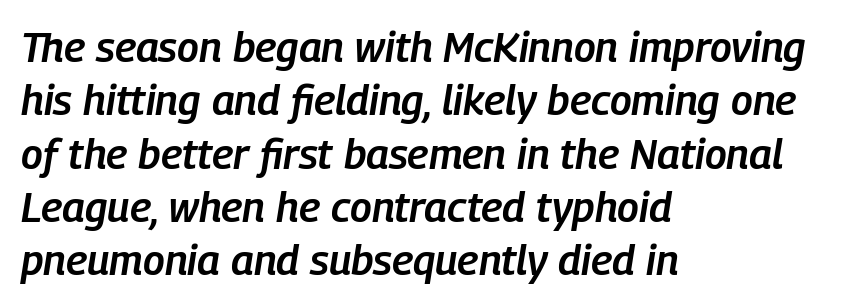
Notice how the passage keeps a crisp vertical edge on the left only. Notice how the stems are inclined rather than vertical — that's the hallmark of italics. Plain, unruled lines of type. The rendering uses a moderate line-height, typical for paragraphs. Honestly, the letter spacing is just normal — you wouldn't notice it.
